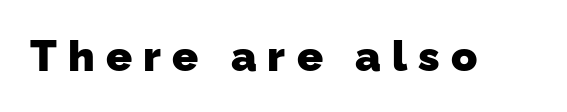
Q: Is the text bold? A: Yes.
Q: Is the typeface a serif or a sans-serif typeface? A: Sans-serif.
Q: Is the text underlined? A: No.
Q: Is the spacing between letters normal or unusually wide? A: Unusually wide.
Q: Width (condensed, normal, or wide)? A: Normal.
Q: Stroke contrast? A: Low.
Q: x-height? A: Medium.
Q: Monospaced? A: No.
